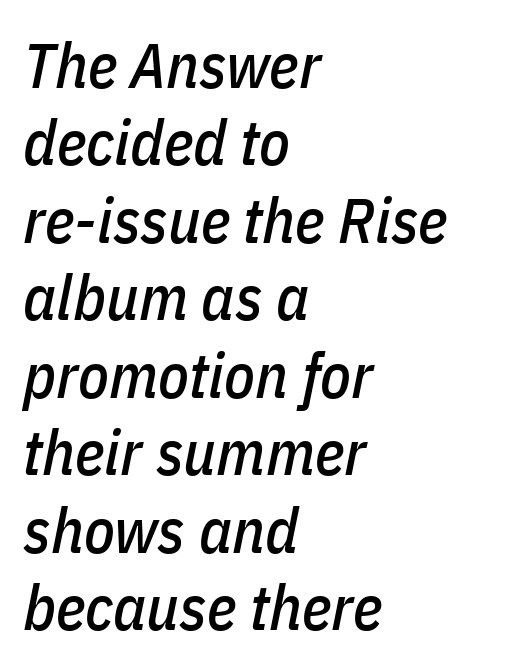
This sample has the flowing, uneven cadence of proportional lettering. Posture: slanted. A bare baseline throughout the passage. No extra tracking has been applied to these lines. Does the copy run flush right? No — it runs flush left.
